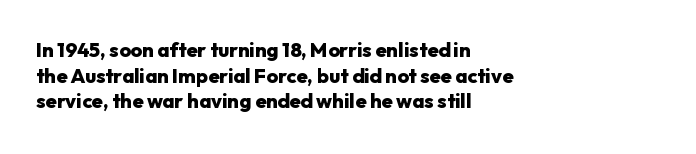
{"italic": "no", "bold": "yes", "underline": "no", "align": "left", "line_spacing": "normal", "line_spacing_ratio": 1.28, "letter_spacing": "normal", "letter_spacing_em": 0.0, "glyph_px": 20}
